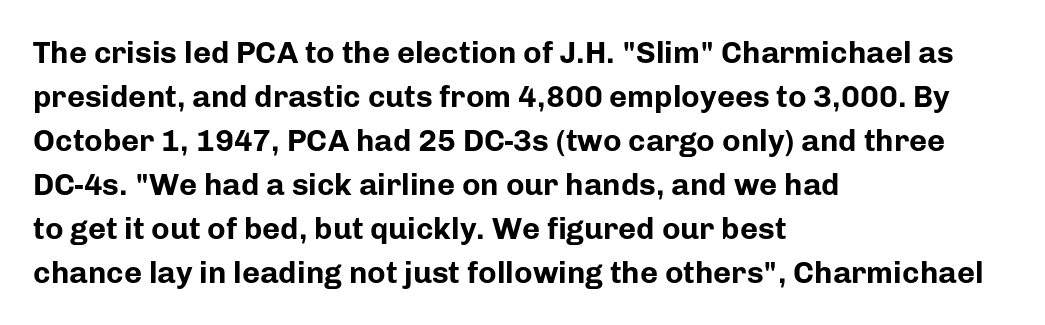
It's the straight-up-and-down kind of type. Character widths vary here, with narrow letters taking less room than wide ones. Type style note: lacks serifs. Summary of vertical rhythm: regular, with standard interline spacing. The letterforms sit shoulder to shoulder at normal distance.
